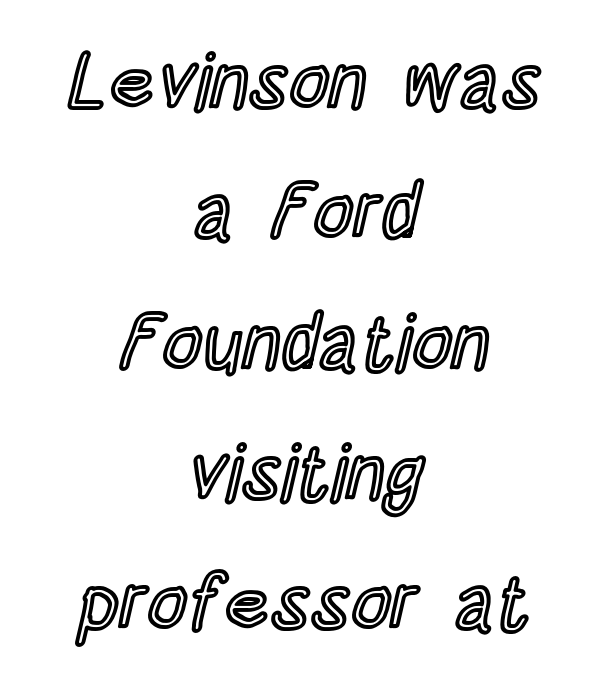
Q: Is the text italic (slanted)? A: Yes.
Q: Is the text underlined? A: No.
Q: How is the paragraph aligned? A: Centered.
Q: Is the spacing between letters normal or unusually wide? A: Normal.
Q: Is the spacing between lines tight, normal or loose? A: Normal.
Q: Width (condensed, normal, or wide)? A: Condensed.
Q: x-height? A: Large.
Q: Monospaced? A: No.
